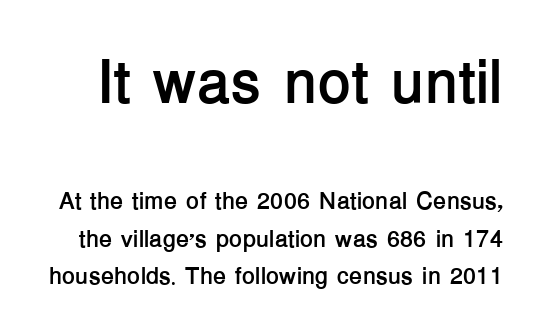
This sample has the flowing, uneven cadence of proportional lettering. The type is set solid horizontally, with unmodified tracking. Check where the strokes stop: nothing finishes them off — pure sans. Descenders are the only things crossing below the line. The rendering shrinks the type as you move from the upper chunk to the lower.
